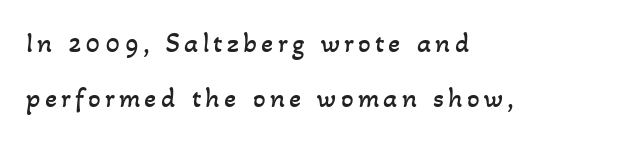
Q: Is the text bold? A: No.
Q: Is the text underlined? A: No.
Q: How is the paragraph aligned? A: Left-aligned.
Q: Is the spacing between lines tight, normal or loose? A: Loose.
Q: Width (condensed, normal, or wide)? A: Normal.
Q: Stroke contrast? A: Low.
Q: x-height? A: Small.
Q: Monospaced? A: No.
